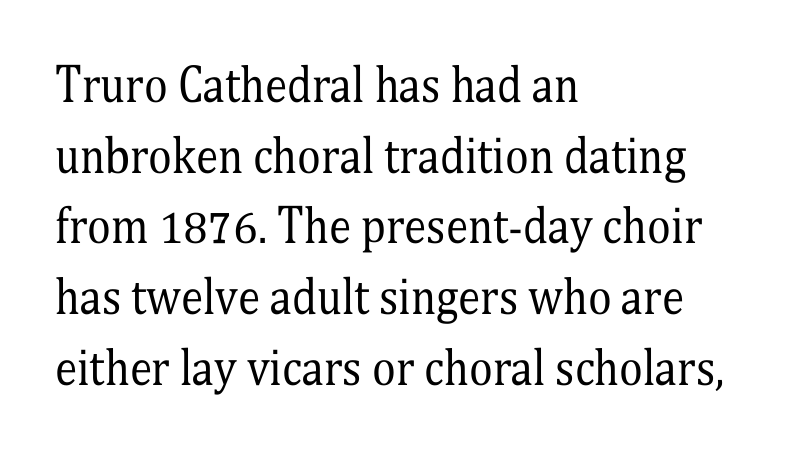
{"serif": "yes", "italic": "no", "bold": "no", "weight": "regular", "width": "condensed", "stroke_contrast": "medium", "x_height": "medium", "monospaced": "no", "underline": "no", "align": "left", "line_spacing": "normal", "line_spacing_ratio": 1.57, "letter_spacing": "normal", "letter_spacing_em": 0.0, "glyph_px": 45}
